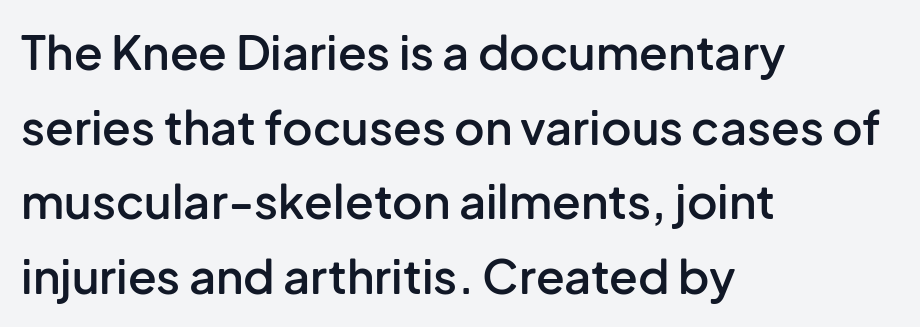
If you drew a ruler down the left edge, every line would touch it. A semibold gives these letters moderate extra thickness, short of bold. The foot of each line stays bare and open. Every stem runs plumb, perpendicular to the baseline. The rendering uses natural spacing where letterforms have individual widths. The passage shown stacks its lines at a standard gap.
